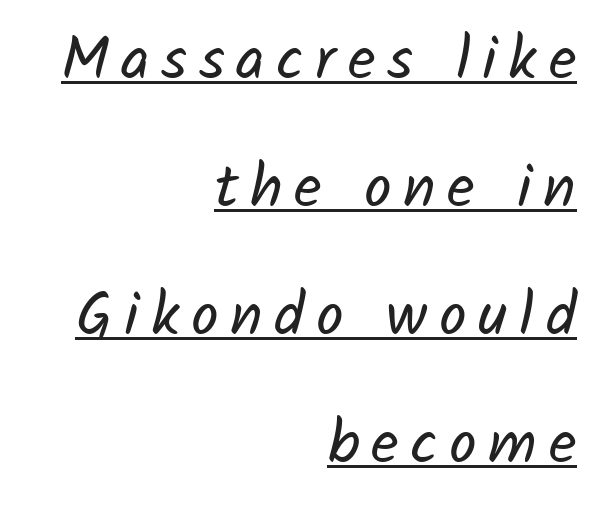
{"serif": "no", "bold": "no", "weight": "regular", "width": "normal", "stroke_contrast": "low", "x_height": "medium", "monospaced": "no", "underline": "yes", "align": "right", "line_spacing": "loose", "line_spacing_ratio": 2.1, "glyph_px": 61}
